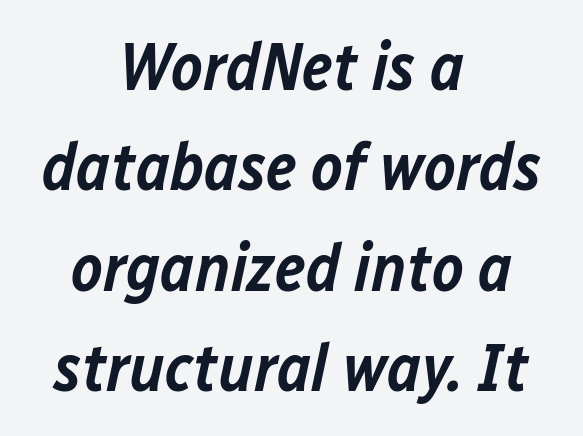
Q: Is the text bold? A: Semi-bold.
Q: Is the text italic (slanted)? A: Yes, it leans right by about 12 degrees.
Q: Is the text underlined? A: No.
Q: How is the paragraph aligned? A: Centered.
Q: Is the spacing between letters normal or unusually wide? A: Normal.
Q: Is the spacing between lines tight, normal or loose? A: Normal.
Q: Width (condensed, normal, or wide)? A: Normal.
Q: Stroke contrast? A: Low.
Q: x-height? A: Medium.
Q: Monospaced? A: No.
